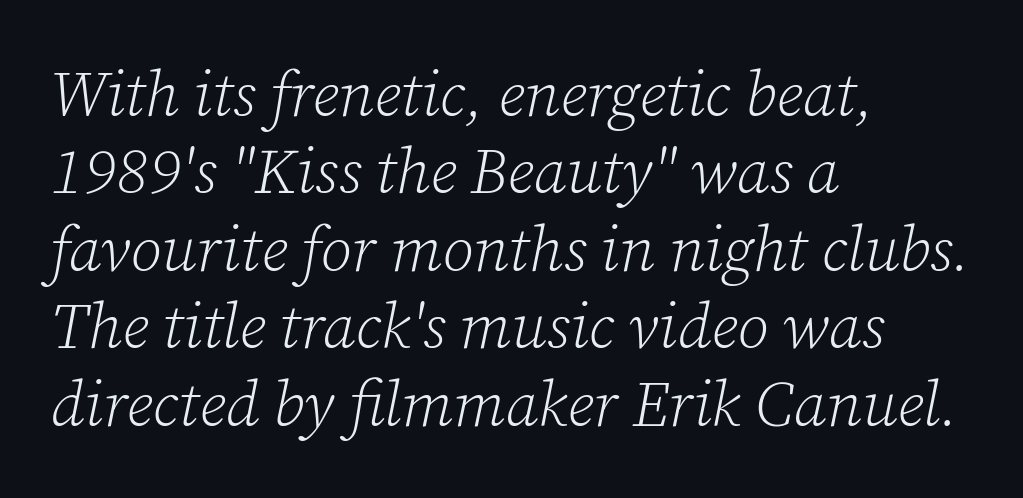
Q: Is the text bold? A: No.
Q: Is the text italic (slanted)? A: Yes, it leans right by about 12 degrees.
Q: Is the typeface a serif or a sans-serif typeface? A: Serif.
Q: Is the text underlined? A: No.
Q: How is the paragraph aligned? A: Left-aligned.
Q: Is the spacing between letters normal or unusually wide? A: Normal.
Q: Width (condensed, normal, or wide)? A: Normal.
Q: Stroke contrast? A: Low.
Q: x-height? A: Medium.
Q: Monospaced? A: No.
